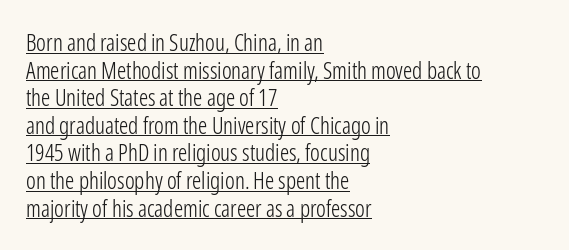
The image shows 23 px text type, upright; set left-aligned, line spacing 1.2x, normal letter spacing, underlined.
